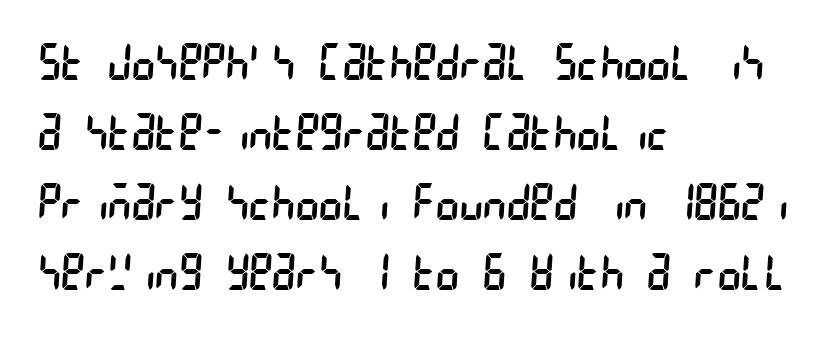
{"serif": "no", "bold": "no", "weight": "regular", "width": "condensed", "stroke_contrast": "low", "x_height": "large", "underline": "no", "align": "left", "line_spacing": "normal", "line_spacing_ratio": 1.4, "letter_spacing": "normal", "letter_spacing_em": 0.0, "glyph_px": 50}
